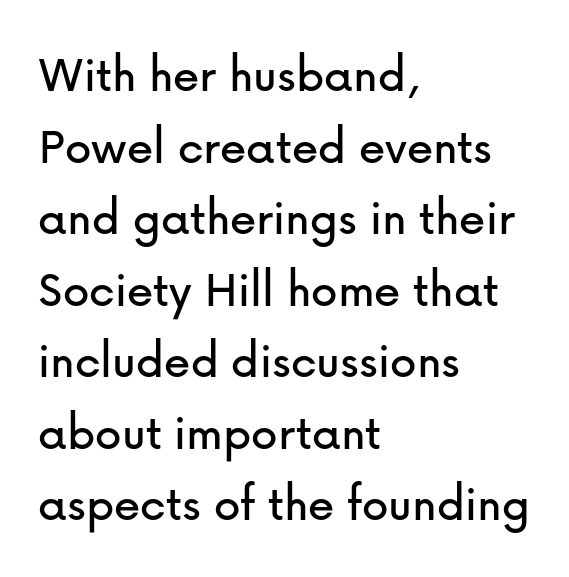
Q: Is the text italic (slanted)? A: No, it is upright.
Q: Is the typeface a serif or a sans-serif typeface? A: Sans-serif.
Q: Is the text underlined? A: No.
Q: How is the paragraph aligned? A: Left-aligned.
Q: Is the spacing between letters normal or unusually wide? A: Normal.
Q: Is the spacing between lines tight, normal or loose? A: Normal.
Q: Width (condensed, normal, or wide)? A: Normal.
Q: Stroke contrast? A: Low.
Q: x-height? A: Medium.
Q: Monospaced? A: No.
